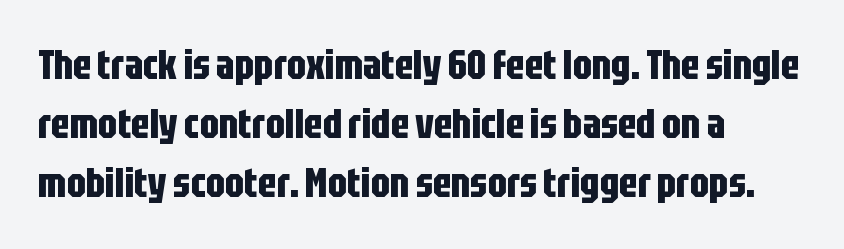
The lettering holds an erect, upright posture throughout. Compared with a centered layout, this one pins lines to the left instead. A clean baseline with only descenders dipping below it. Honestly, the row spacing looks completely unremarkable. A typesetter would call this proportional, since set widths differ per character. Font category for this specimen: sans-serif.
